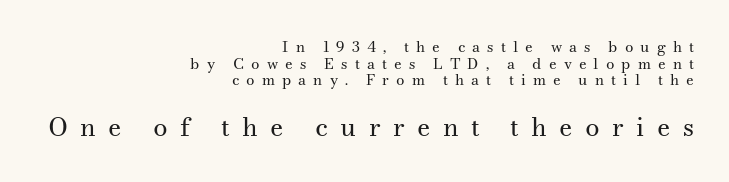
The image shows 26 px text type, upright; set right-aligned, tight line spacing (1.11x), unusually wide letter spacing (+0.47 em), not underlined; the second (bottom) block is 1.73x larger.
